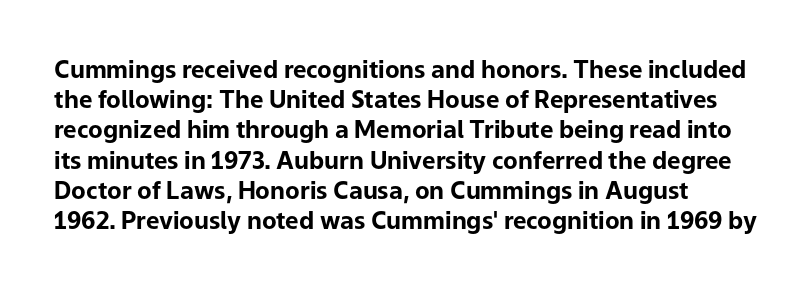
The baseline area is clear. The characters look thick and weighty, a clear bold. Inter-character spacing is left at the font's built-in metrics. A roman cut, with each character standing at attention. Vertically, the passage feels balanced, rows spaced as you'd expect.
